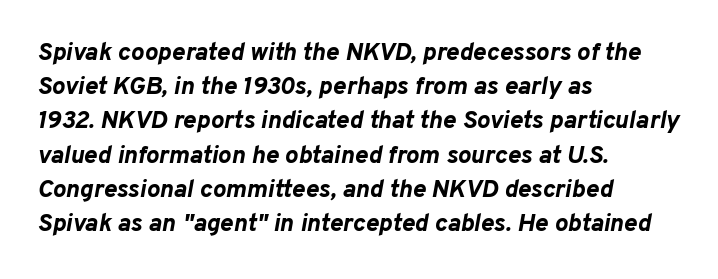
One glance says typical: line gaps are just what's usual. In CSS terms this would be text-align: left. What stands out about the letter spacing? Nothing — it is the standard amount. Underlining? Definitely not there. Tall strokes in this sample are angled rather than plumb. Is the type bold? Yes — the strokes are clearly thick and heavy.
